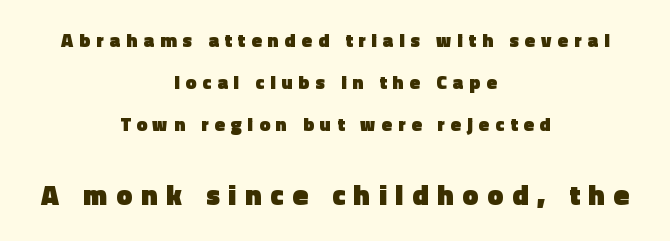
The image shows 28 px heavy sans-serif type, upright; set centered, loose line spacing (2.2x), unusually wide letter spacing (+0.32 em), not underlined; the second (bottom) block is 1.47x larger; a medium x-height.
